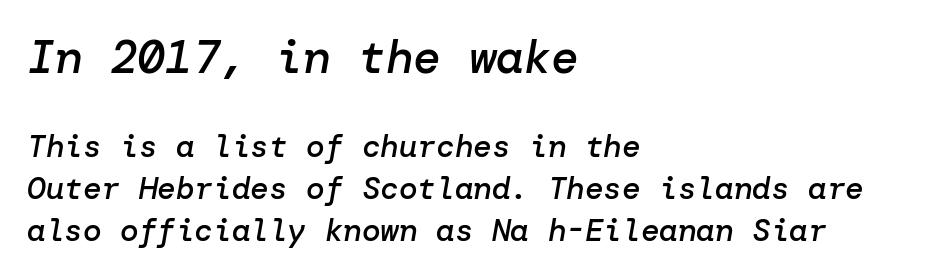
Characters follow at the spacing the type designer built in. Underline: absent. Visually the block forms a straight wall on the left and a jagged coastline on the right. Regarding leading, the lines here are spaced in the standard way. Designer's note — italics engaged. What weight is shown? A semibold, between regular and bold.
